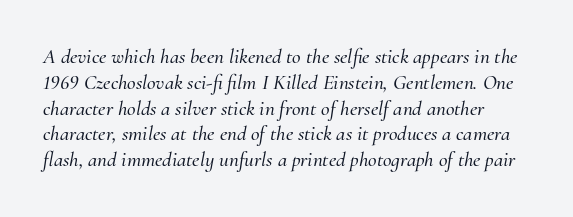
The image shows 21 px text type, italic (leaning right); set line spacing 1.23x, normal letter spacing, not underlined.
